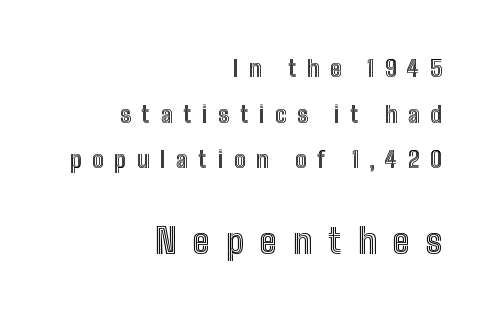
The specimen reads as upright at a glance. One glance says open: line gaps are wider than usual. Check the space under the baseline: it is left empty. This sample has the flowing, uneven cadence of proportional lettering. The lines in this sample share a right terminus and differ only in where they begin. This rendering widens character spacing well past its baseline value.
